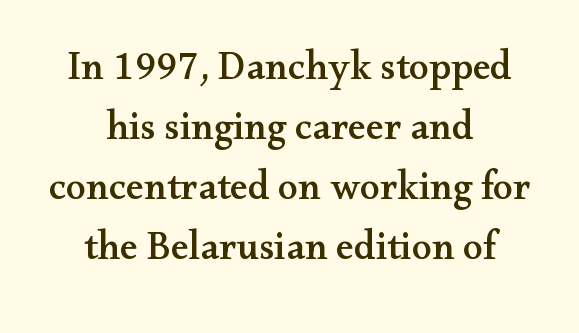
Type without underlining. Line spacing here is normal. Posture: upright roman. Typographically, this falls in the serif category. Here the glyphs are tracked normally, forming tight word shapes.
